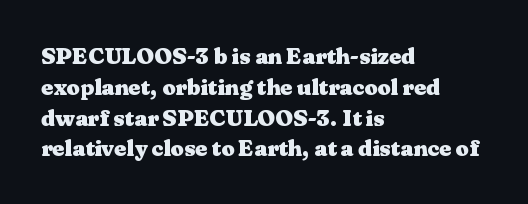
Q: Is the text bold? A: Yes.
Q: Is the text italic (slanted)? A: No, it is upright.
Q: Is the text underlined? A: No.
Q: How is the paragraph aligned? A: Left-aligned.
Q: Is the spacing between letters normal or unusually wide? A: Normal.
Q: Is the spacing between lines tight, normal or loose? A: Normal.
